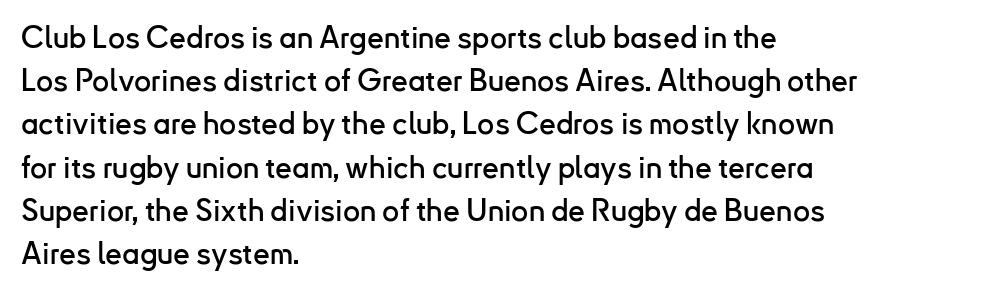
Q: Is the text italic (slanted)? A: No, it is upright.
Q: Is the typeface a serif or a sans-serif typeface? A: Sans-serif.
Q: Is the text underlined? A: No.
Q: How is the paragraph aligned? A: Left-aligned.
Q: Is the spacing between letters normal or unusually wide? A: Normal.
Q: Is the spacing between lines tight, normal or loose? A: Normal.
Q: Width (condensed, normal, or wide)? A: Normal.
Q: Stroke contrast? A: Low.
Q: x-height? A: Small.
Q: Monospaced? A: No.
